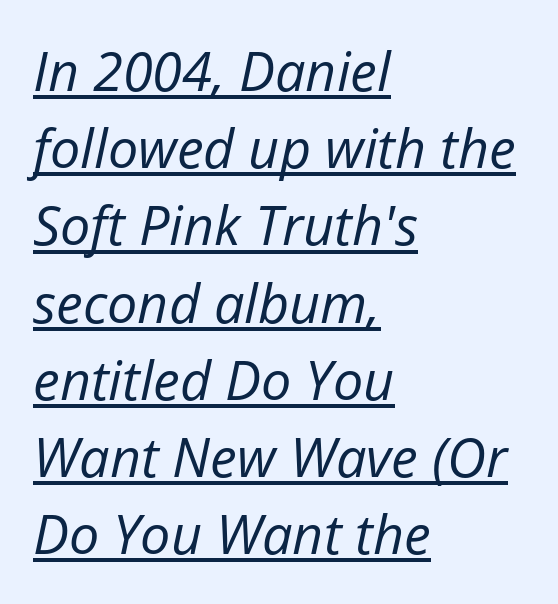
The image shows 54 px regular-weight type, italic (leaning right); set left-aligned, normal line spacing (1.43x), normal letter spacing, underlined; low stroke contrast and a medium x-height.
